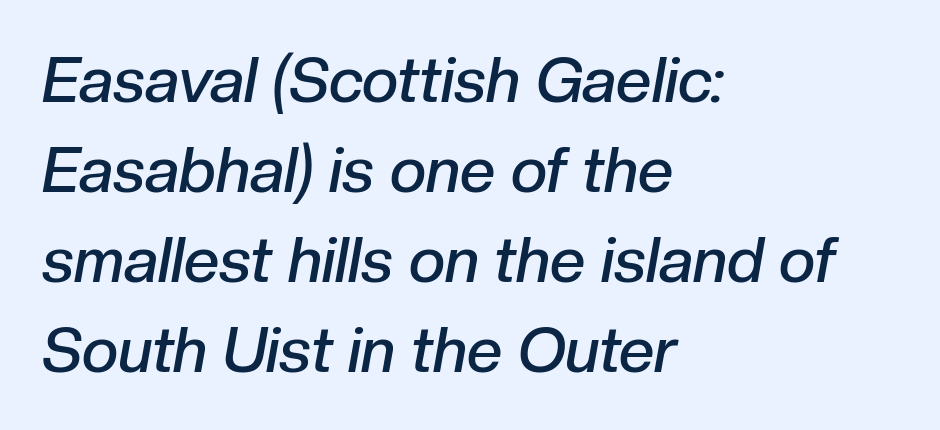
Q: Is the text bold? A: Semi-bold.
Q: Is the text italic (slanted)? A: Yes, it leans right by about 10 degrees.
Q: Is the text underlined? A: No.
Q: How is the paragraph aligned? A: Left-aligned.
Q: Is the spacing between letters normal or unusually wide? A: Normal.
Q: Is the spacing between lines tight, normal or loose? A: Normal.
Q: Width (condensed, normal, or wide)? A: Normal.
Q: Stroke contrast? A: Low.
Q: x-height? A: Medium.
Q: Monospaced? A: No.
